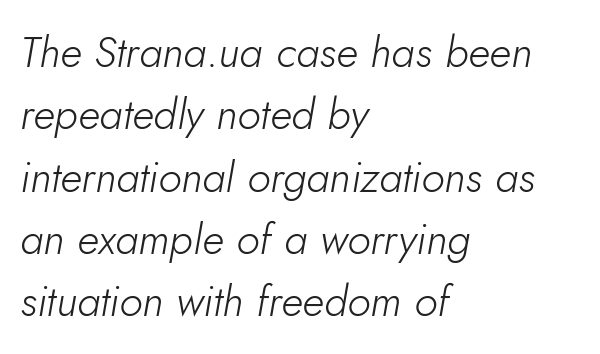
Proportional: the letters do not fall into vertical columns. A student would call this left alignment; a typographer would say flush left, rag right. The typesetting does not lean heavy: it is not bold. In terms of leading, this rendering sits right in the middle.
